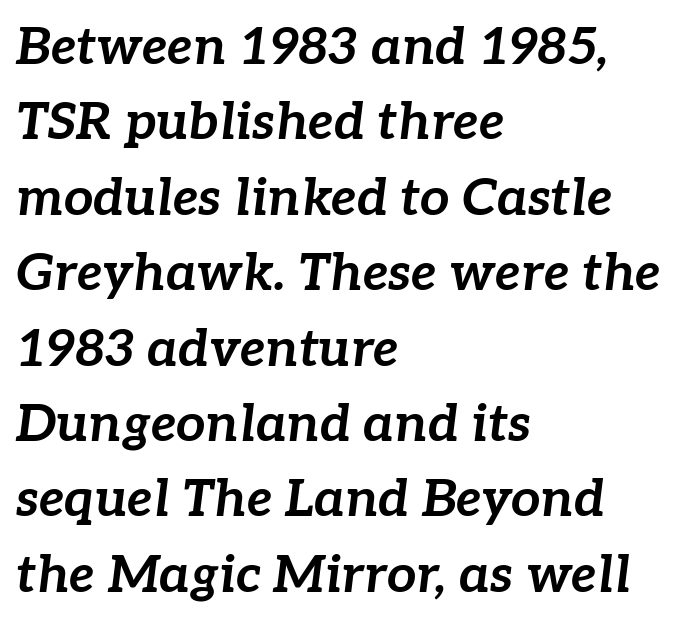
{"italic": "yes", "lean": "right", "slant_degrees": 7, "bold": "yes", "weight": "bold", "width": "normal", "stroke_contrast": "low", "x_height": "medium", "monospaced": "no", "underline": "no", "align": "left", "line_spacing": "normal", "line_spacing_ratio": 1.45, "letter_spacing": "normal", "letter_spacing_em": 0.0, "glyph_px": 52}
